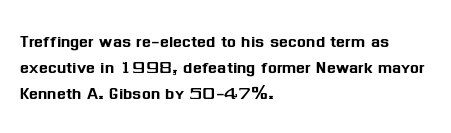
The image shows 21 px text type, upright; set left-aligned, normal line spacing (1.25x), normal letter spacing, not underlined.
